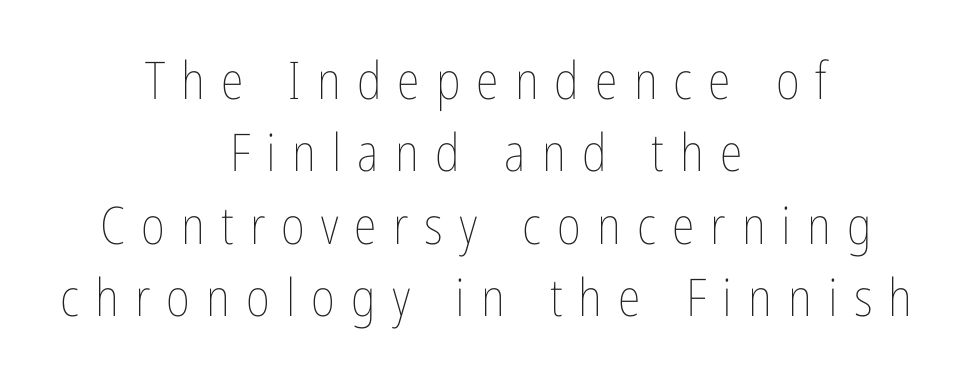
{"italic": "no", "bold": "no", "weight": "thin", "width": "condensed", "stroke_contrast": "low", "x_height": "medium", "monospaced": "no", "underline": "no", "align": "center", "line_spacing": "normal", "line_spacing_ratio": 1.39, "letter_spacing": "wide", "letter_spacing_em": 0.31, "glyph_px": 52}
